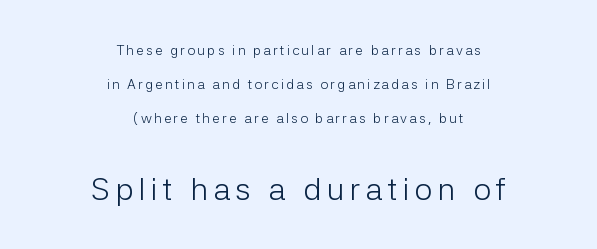
Q: Is the text bold? A: No.
Q: Is the text italic (slanted)? A: No, it is upright.
Q: Is the typeface a serif or a sans-serif typeface? A: Sans-serif.
Q: Is the text underlined? A: No.
Q: How is the paragraph aligned? A: Centered.
Q: Is the spacing between lines tight, normal or loose? A: Loose.
Q: Which block of text is set in a larger size, the first (top) or the second (bottom)? A: The second (bottom) one.
Q: Width (condensed, normal, or wide)? A: Normal.
Q: Stroke contrast? A: Low.
Q: x-height? A: Medium.
Q: Monospaced? A: No.
